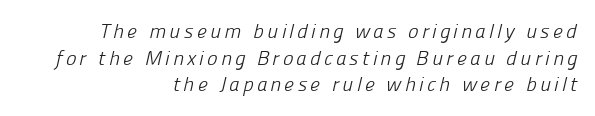
{"bold": "no", "underline": "no", "align": "right", "line_spacing": "normal", "line_spacing_ratio": 1.33, "glyph_px": 20}
